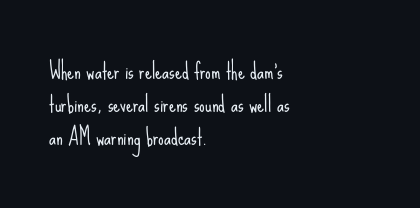
Descender tails drop into unmarked territory. Vertically, the passage feels balanced, rows spaced as you'd expect. The typesetter chose a ragged-right arrangement here. The typography opts for an upright posture over an oblique one. The rendering keeps characters at their native spacing. Stroke mass is kept to a normal reading level or below.
